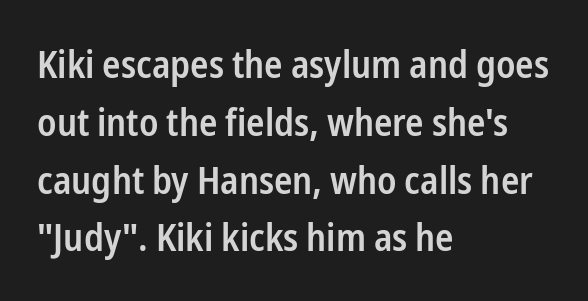
The image shows 38 px semibold, condensed sans-serif type, upright; set left-aligned, normal line spacing (1.52x), normal letter spacing, not underlined; low stroke contrast and a medium x-height.
